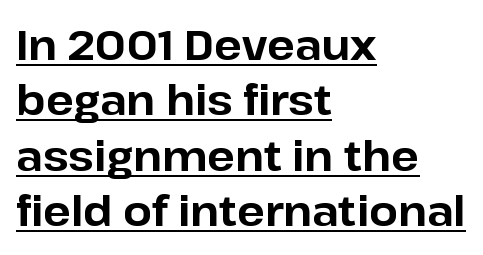
These lines are rendered in a variable-pitch font. Quick note: underline on. How heavy is the stroke? Heavy — this is a bold. Check where the strokes stop: nothing finishes them off — pure sans. Does the copy run flush right? No — it runs flush left. The specimen reads as upright at a glance.
